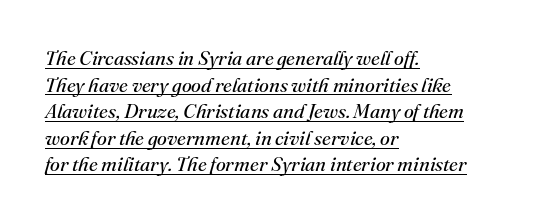
The image shows 20 px text type, italic (leaning right); set left-aligned, normal line spacing (1.33x), normal letter spacing, underlined.
